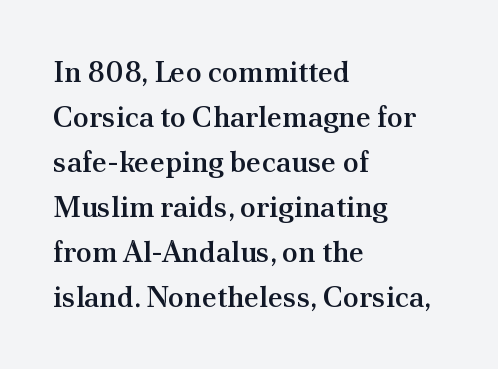
Q: Is the text bold? A: Semi-bold.
Q: Is the text italic (slanted)? A: No, it is upright.
Q: Is the typeface a serif or a sans-serif typeface? A: Serif.
Q: Is the text underlined? A: No.
Q: How is the paragraph aligned? A: Left-aligned.
Q: Is the spacing between letters normal or unusually wide? A: Normal.
Q: Is the spacing between lines tight, normal or loose? A: Normal.
Q: Width (condensed, normal, or wide)? A: Normal.
Q: Stroke contrast? A: Medium.
Q: x-height? A: Small.
Q: Monospaced? A: No.
